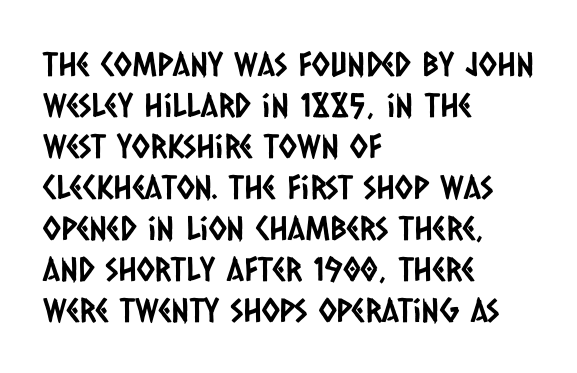
The image shows 33 px condensed sans-serif type; set left-aligned, line spacing 1.24x, normal letter spacing, not underlined; low stroke contrast and a large x-height.
